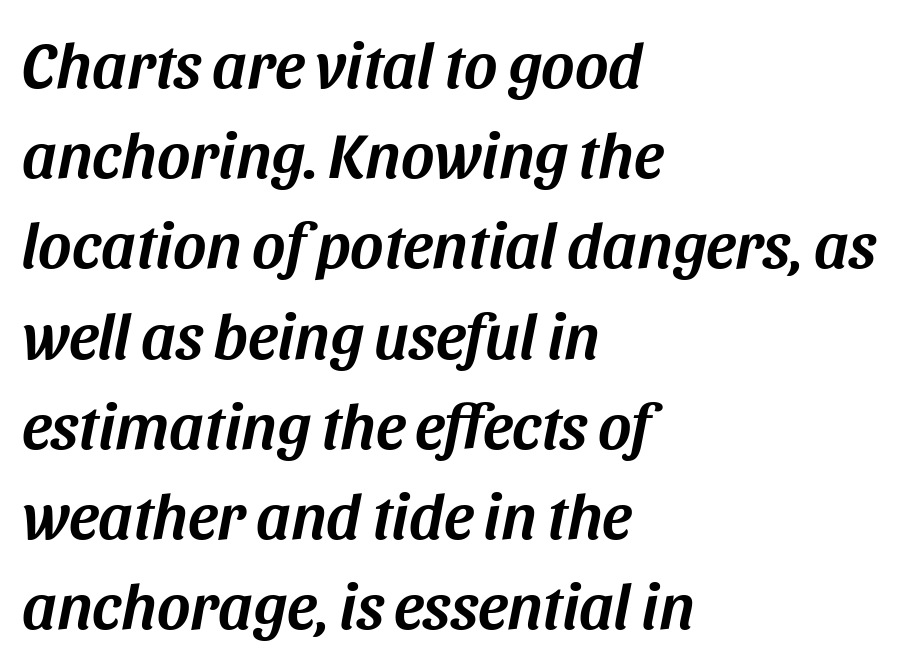
The image shows 64 px text type, italic (leaning right); set left-aligned, normal line spacing (1.41x), normal letter spacing, not underlined; medium stroke contrast and a large x-height.
